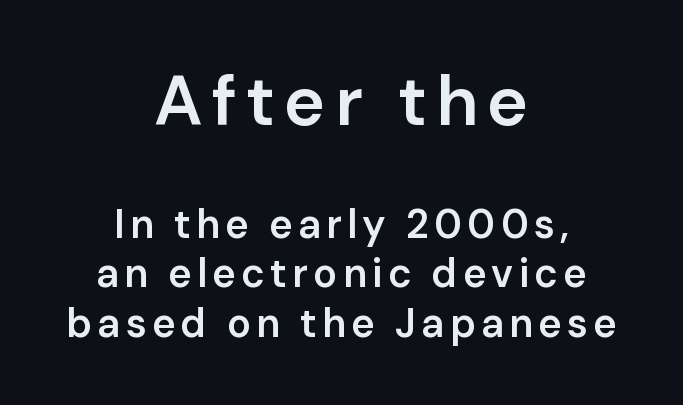
Q: Is the text bold? A: Semi-bold.
Q: Is the text italic (slanted)? A: No, it is upright.
Q: Is the typeface a serif or a sans-serif typeface? A: Sans-serif.
Q: Is the text underlined? A: No.
Q: How is the paragraph aligned? A: Centered.
Q: Which block of text is set in a larger size, the first (top) or the second (bottom)? A: The first (top) one.
Q: Width (condensed, normal, or wide)? A: Normal.
Q: Stroke contrast? A: Low.
Q: x-height? A: Medium.
Q: Monospaced? A: No.
